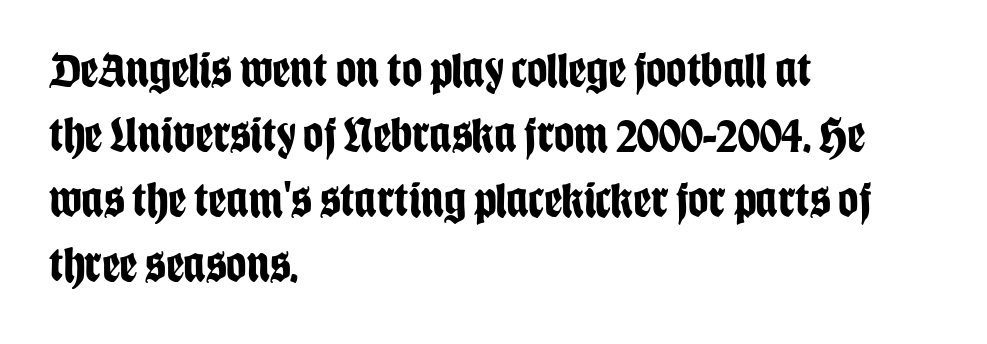
{"serif": "no", "italic": "no", "bold": "yes", "weight": "bold", "width": "condensed", "stroke_contrast": "low", "x_height": "large", "monospaced": "no", "underline": "no", "align": "left", "line_spacing": "normal", "line_spacing_ratio": 1.3, "letter_spacing": "normal", "letter_spacing_em": 0.0, "glyph_px": 50}
